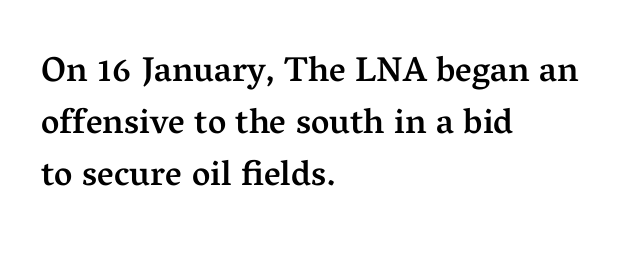
The image shows 35 px semibold serif type, upright; set left-aligned, normal line spacing (1.49x), normal letter spacing, not underlined; medium stroke contrast and a medium x-height.
